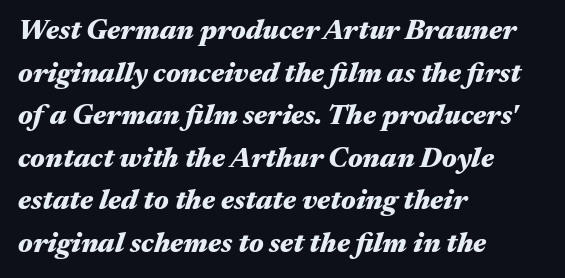
Q: Is the text bold? A: Yes.
Q: Is the text italic (slanted)? A: Yes, it leans right by about 17 degrees.
Q: Is the text underlined? A: No.
Q: How is the paragraph aligned? A: Left-aligned.
Q: Is the spacing between letters normal or unusually wide? A: Normal.
Q: Is the spacing between lines tight, normal or loose? A: Normal.
Q: Width (condensed, normal, or wide)? A: Wide.
Q: Stroke contrast? A: Medium.
Q: x-height? A: Medium.
Q: Monospaced? A: No.
